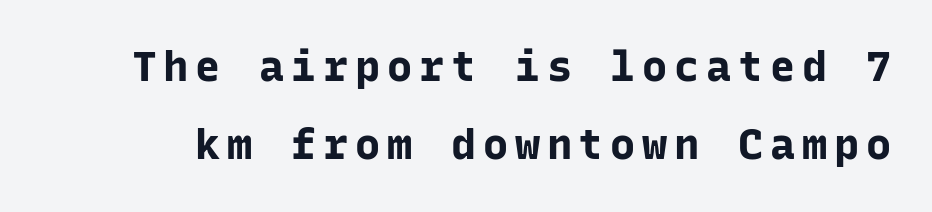
Q: Is the text bold? A: Yes.
Q: Is the text italic (slanted)? A: No, it is upright.
Q: Is the typeface a serif or a sans-serif typeface? A: Sans-serif.
Q: Is the text underlined? A: No.
Q: Width (condensed, normal, or wide)? A: Normal.
Q: Stroke contrast? A: Low.
Q: x-height? A: Medium.
Q: Monospaced? A: Yes.
